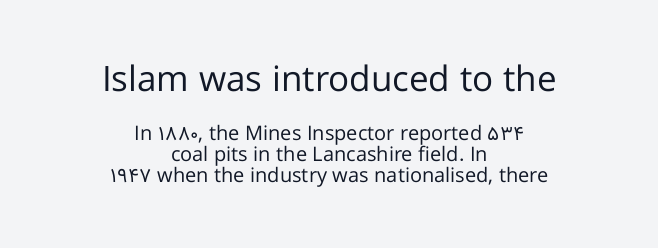
Weight class: somewhere from thin through regular. The font family rendered here belongs to the sans-serif group. Each line is balanced around a shared central axis. Tracking here is standard; glyphs follow each other at the usual distance. Size hierarchy here favors the leading block over the trailing one. These lines huddle together more closely than default settings would place them.
